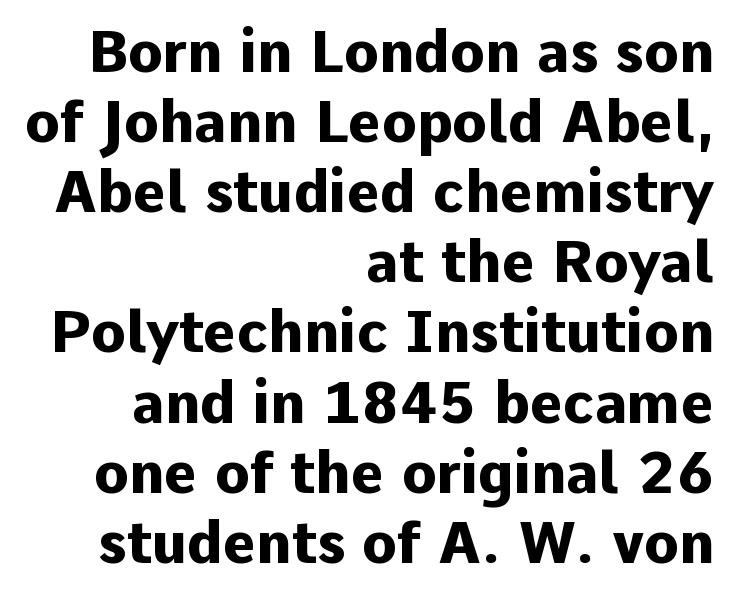
The image shows 57 px heavy sans-serif type, upright; set right-aligned, line spacing 1.23x, normal letter spacing, not underlined; low stroke contrast and a medium x-height.
